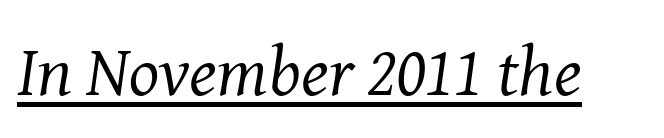
{"serif": "yes", "italic": "yes", "lean": "right", "slant_degrees": 8, "bold": "no", "weight": "regular", "width": "normal", "stroke_contrast": "medium", "x_height": "medium", "monospaced": "no", "underline": "yes", "letter_spacing": "normal", "letter_spacing_em": 0.0, "glyph_px": 71}
